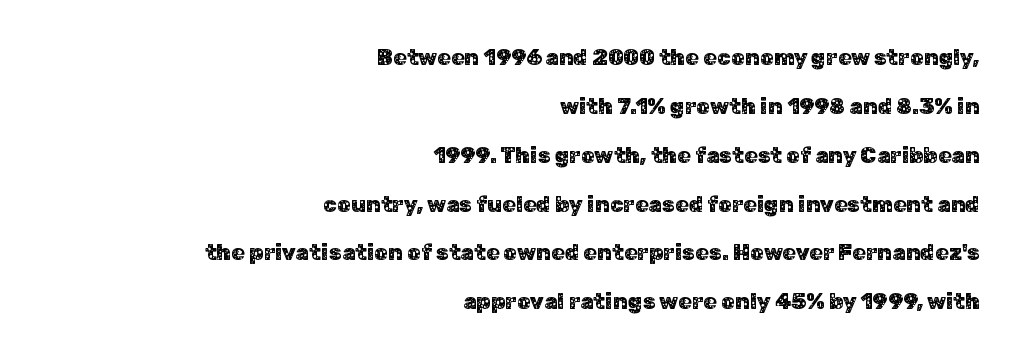
The image shows 22 px text type, upright; set right-aligned, loose line spacing (2.22x), normal letter spacing, not underlined.
